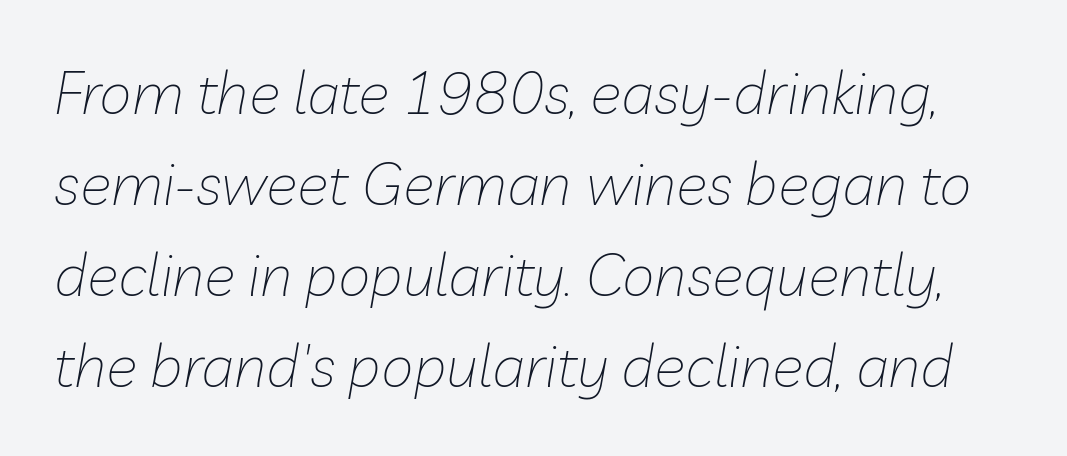
{"italic": "yes", "lean": "right", "slant_degrees": 10, "bold": "no", "weight": "thin", "width": "normal", "stroke_contrast": "low", "x_height": "medium", "monospaced": "no", "underline": "no", "line_spacing": "normal", "line_spacing_ratio": 1.54, "letter_spacing": "normal", "letter_spacing_em": 0.0, "glyph_px": 59}
